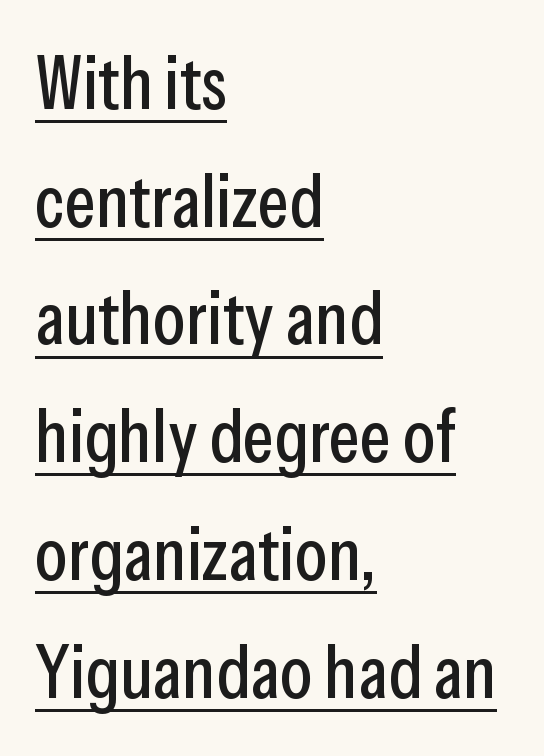
The image shows 75 px condensed sans-serif type, upright; set left-aligned, normal line spacing (1.57x), normal letter spacing, underlined; low stroke contrast and a medium x-height.
